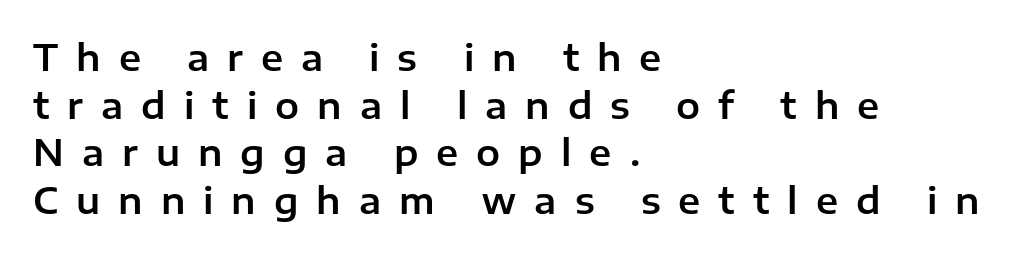
The type family on display is of the sans-serif kind. Type without underlining. Unlike italic type, these characters show no tilt at all. Each letter keeps its own natural width here, so spacing adapts to shape.
